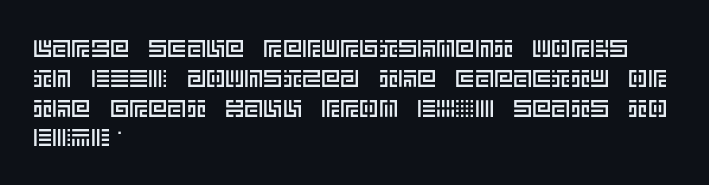
The image shows 24 px text type, upright; set left-aligned, line spacing 1.24x, normal letter spacing, not underlined.
